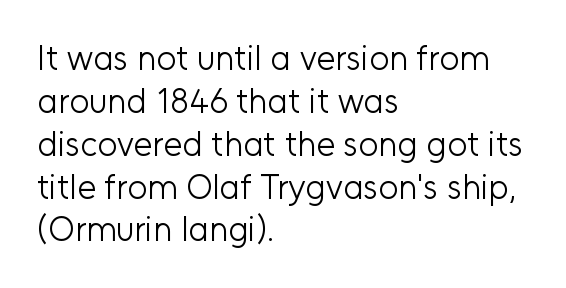
{"serif": "no", "italic": "no", "bold": "no", "weight": "light", "width": "normal", "stroke_contrast": "low", "x_height": "medium", "monospaced": "no", "underline": "no", "align": "left", "line_spacing": "normal", "line_spacing_ratio": 1.26, "letter_spacing": "normal", "letter_spacing_em": 0.0, "glyph_px": 34}
